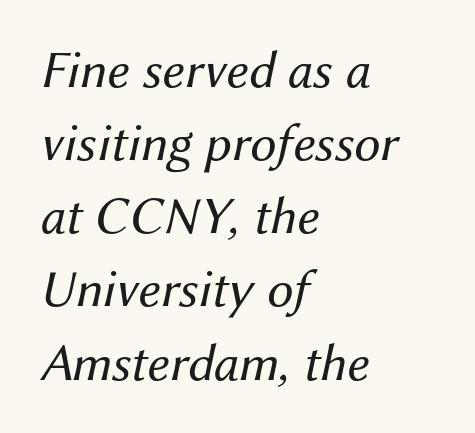
The image shows 53 px regular-weight type, italic (leaning right); set left-aligned, normal line spacing (1.38x), normal letter spacing, not underlined; medium stroke contrast and a medium x-height.
